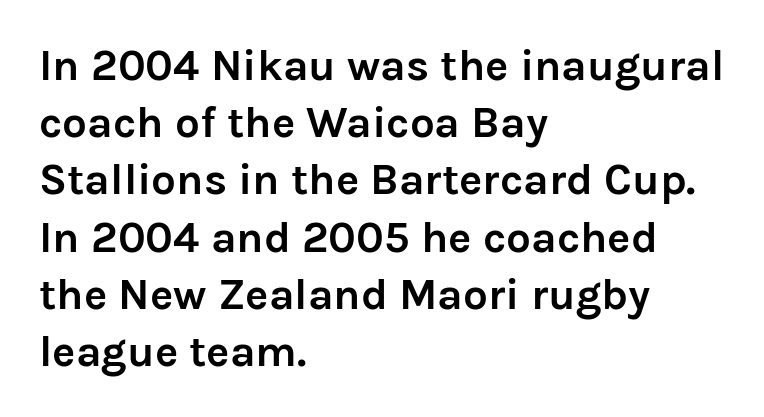
The image shows 44 px semibold sans-serif type, upright; set left-aligned, normal line spacing (1.3x), normal letter spacing, not underlined; low stroke contrast and a medium x-height.
